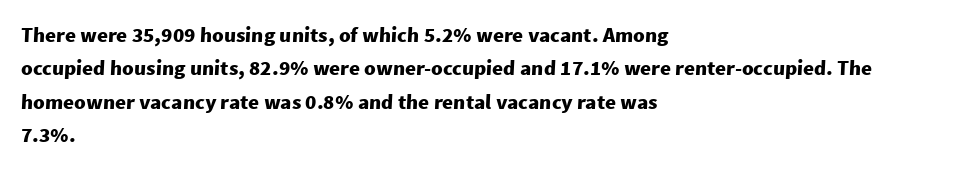
{"bold": "yes", "underline": "no", "align": "left", "line_spacing": "normal", "line_spacing_ratio": 1.59, "letter_spacing": "normal", "letter_spacing_em": 0.0, "glyph_px": 21}
